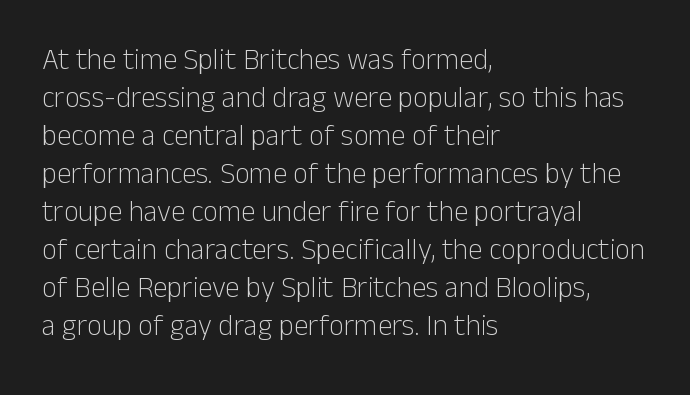
Q: Is the text bold? A: No.
Q: Is the text italic (slanted)? A: No, it is upright.
Q: Is the typeface a serif or a sans-serif typeface? A: Sans-serif.
Q: Is the text underlined? A: No.
Q: How is the paragraph aligned? A: Left-aligned.
Q: Is the spacing between letters normal or unusually wide? A: Normal.
Q: Is the spacing between lines tight, normal or loose? A: Normal.
Q: Width (condensed, normal, or wide)? A: Normal.
Q: Stroke contrast? A: Low.
Q: x-height? A: Medium.
Q: Monospaced? A: No.
